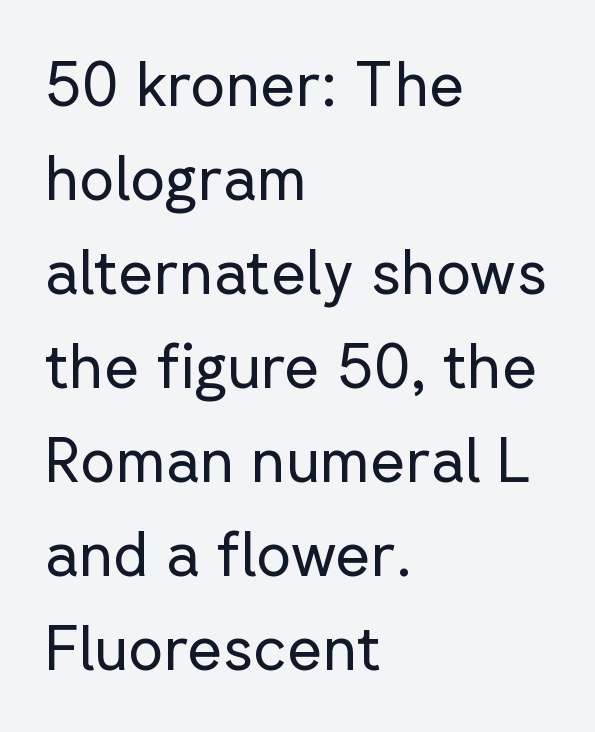
Spacing verdict: proportional, widths tailored to each character. Vertical strokes here are truly vertical. I'd call this a sans setting — the letters go barefoot. A bare baseline throughout the passage.
